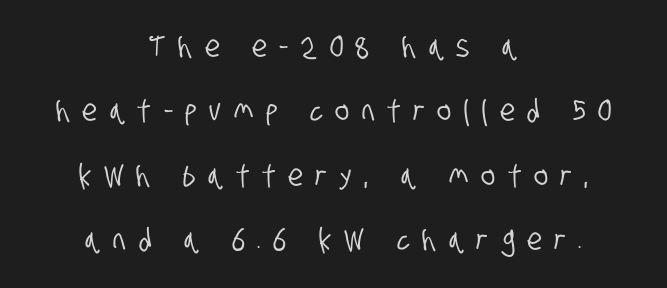
{"serif": "no", "width": "condensed", "stroke_contrast": "low", "x_height": "large", "monospaced": "no", "underline": "no", "align": "center", "line_spacing": "loose", "line_spacing_ratio": 2.15, "letter_spacing": "wide", "letter_spacing_em": 0.42, "glyph_px": 30}
